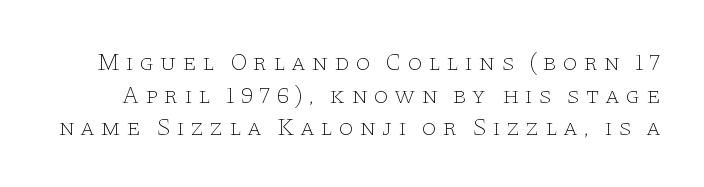
The image shows 24 px text type, upright; set normal line spacing (1.36x), unusually wide letter spacing (+0.23 em), not underlined.
